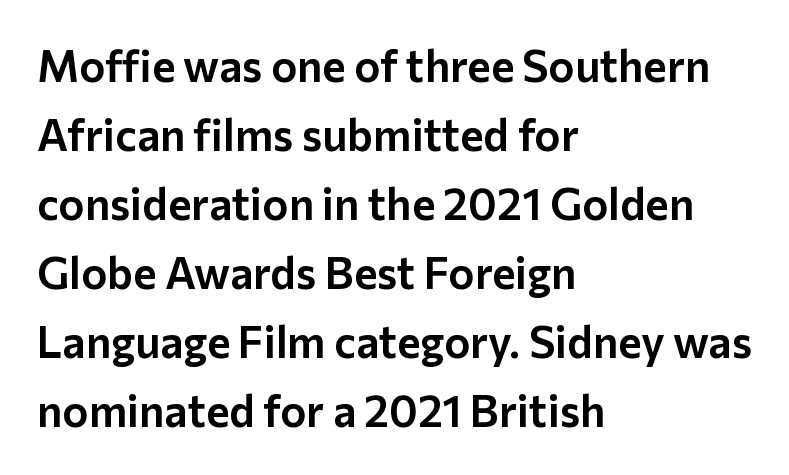
{"serif": "no", "italic": "no", "width": "normal", "stroke_contrast": "low", "x_height": "medium", "monospaced": "no", "underline": "no", "align": "left", "line_spacing": "normal", "line_spacing_ratio": 1.57, "letter_spacing": "normal", "letter_spacing_em": 0.0, "glyph_px": 44}
